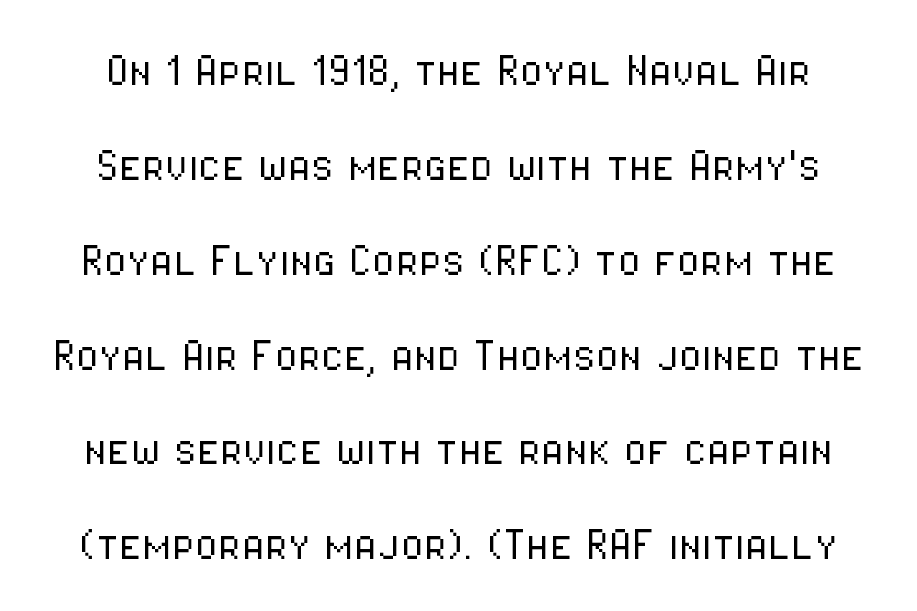
Is the stroke heavy? The answer is a plain regular-or-lighter. Nope, no serifs anywhere on these letters. Letter spacing: default. A clean baseline with only descenders dipping below it. Posture: straight, roman, zero tilt.
